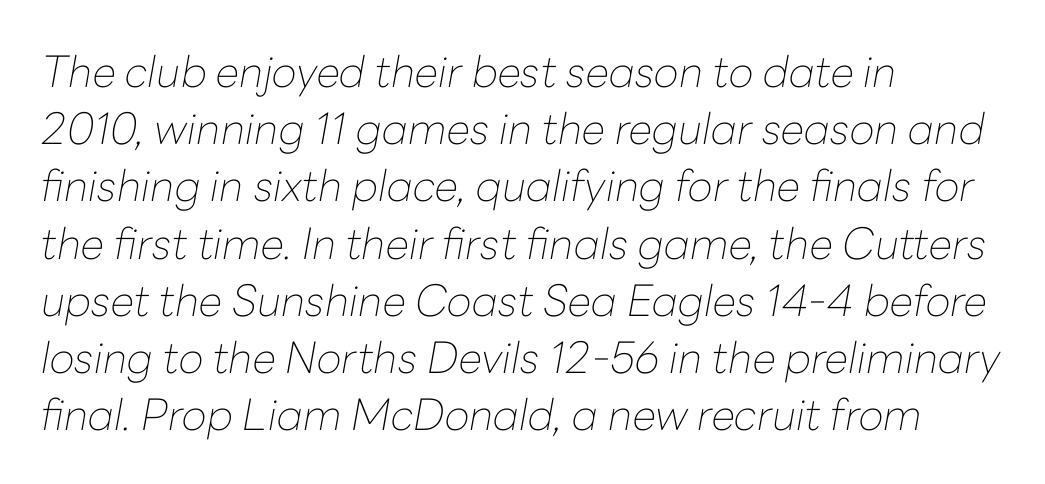
{"italic": "yes", "lean": "right", "slant_degrees": 10, "bold": "no", "weight": "thin", "width": "normal", "stroke_contrast": "low", "x_height": "medium", "monospaced": "no", "underline": "no", "align": "left", "line_spacing": "normal", "line_spacing_ratio": 1.33, "letter_spacing": "normal", "letter_spacing_em": 0.0, "glyph_px": 43}
